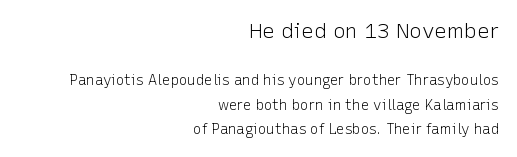
The space beneath each line is pristine and unruled. The face looks like a standard text weight, possibly lighter. If you drew a ruler down the right edge, every line would touch it. How are the letters spaced? Ordinarily, with no added tracking.
